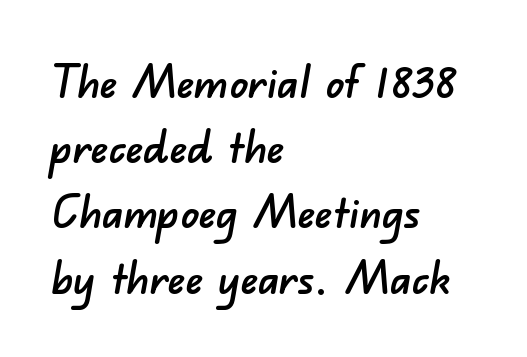
Q: Is the typeface a serif or a sans-serif typeface? A: Sans-serif.
Q: Is the text underlined? A: No.
Q: How is the paragraph aligned? A: Left-aligned.
Q: Is the spacing between letters normal or unusually wide? A: Normal.
Q: Is the spacing between lines tight, normal or loose? A: Normal.
Q: Width (condensed, normal, or wide)? A: Normal.
Q: Stroke contrast? A: Low.
Q: x-height? A: Small.
Q: Monospaced? A: No.
